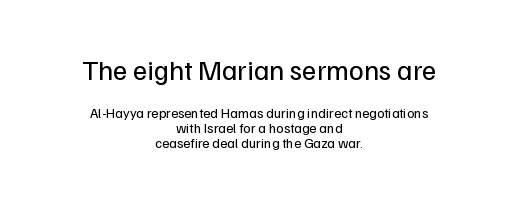
{"serif": "no", "italic": "no", "bold": "no", "weight": "regular", "width": "normal", "stroke_contrast": "low", "x_height": "medium", "monospaced": "no", "underline": "no", "align": "center", "line_spacing": "tight", "line_spacing_ratio": 1.06, "letter_spacing": "normal", "letter_spacing_em": 0.0, "larger_block": "first", "size_ratio": 2.0, "glyph_px": 28}
